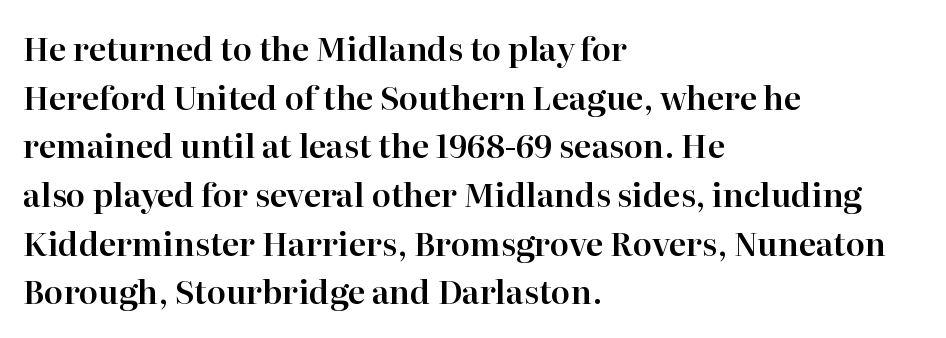
The image shows 32 px serif type, upright; set left-aligned, normal line spacing (1.52x), normal letter spacing, not underlined; high stroke contrast and a medium x-height.
